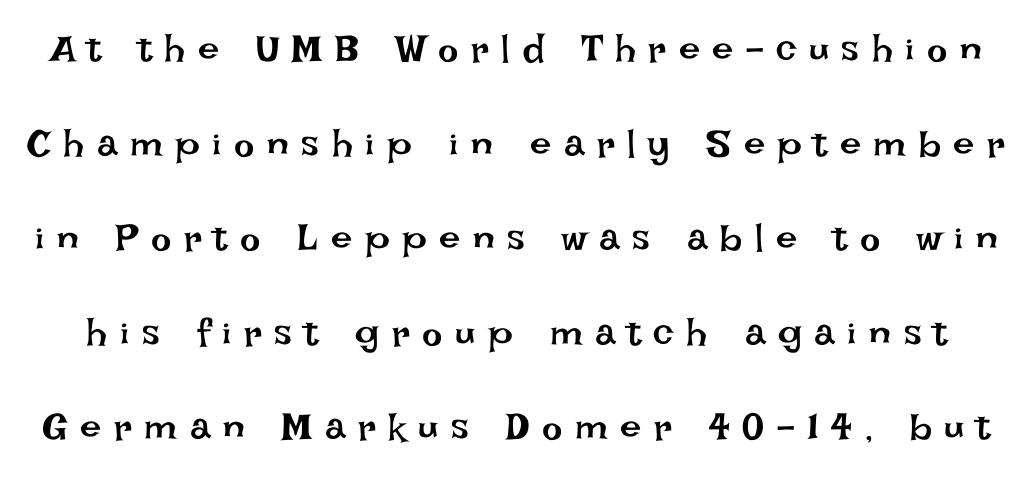
The baseline area is clear. Caption: face not bold, strokes unweighted. This sample trades compactness for vertical openness between lines. Observe the wide spacing: letters keep a clear distance from each other. Italic: no, the glyphs are upright roman. The passage shown is typed in a proportional face where columns would drift.
